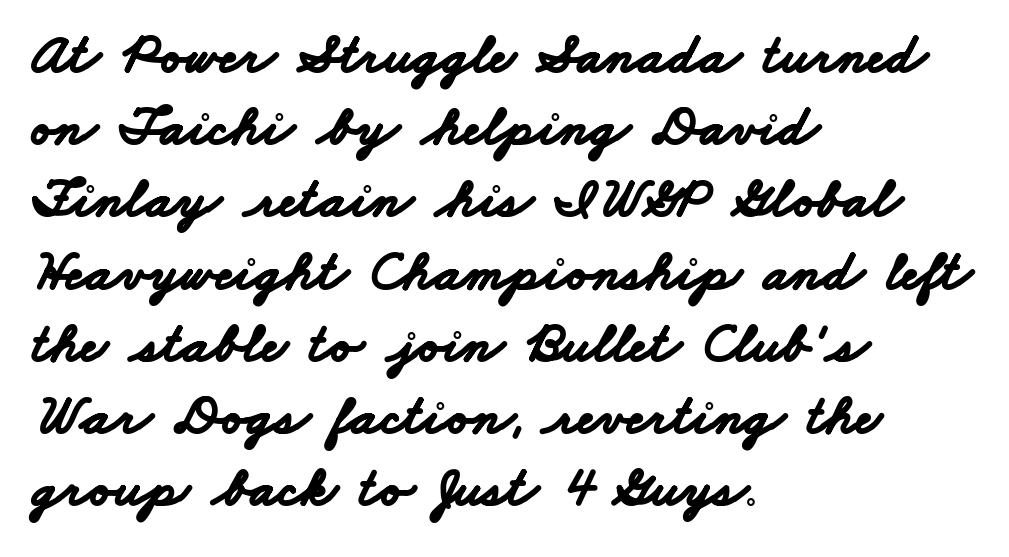
The image shows 56 px bold, wide sans-serif type; set left-aligned, normal line spacing (1.29x), normal letter spacing, not underlined; low stroke contrast and a small x-height.
